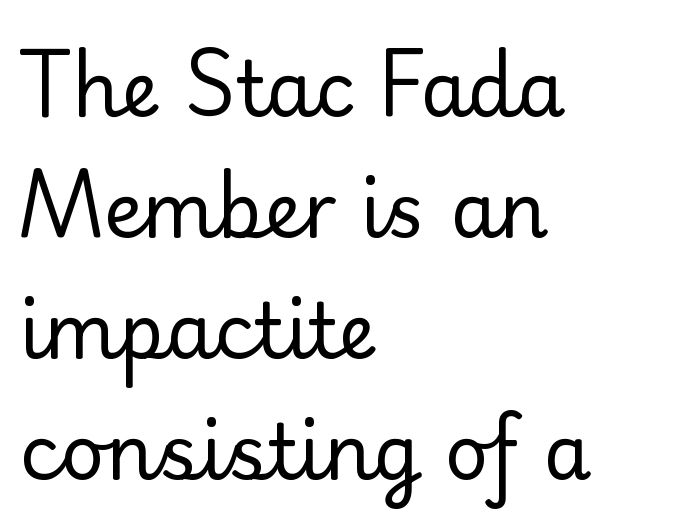
{"serif": "yes", "italic": "no", "bold": "no", "weight": "regular", "width": "normal", "stroke_contrast": "low", "x_height": "small", "monospaced": "no", "underline": "no", "align": "left", "line_spacing": "normal", "line_spacing_ratio": 1.59, "letter_spacing": "normal", "letter_spacing_em": 0.0, "glyph_px": 76}
